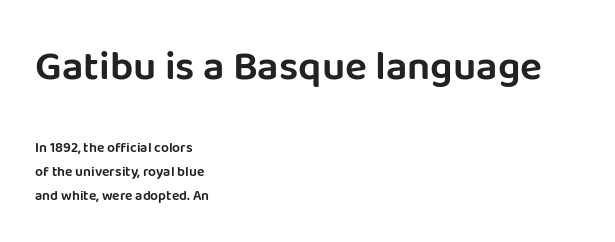
Q: Is the text italic (slanted)? A: No, it is upright.
Q: Is the typeface a serif or a sans-serif typeface? A: Sans-serif.
Q: Is the text underlined? A: No.
Q: How is the paragraph aligned? A: Left-aligned.
Q: Is the spacing between letters normal or unusually wide? A: Normal.
Q: Is the spacing between lines tight, normal or loose? A: Normal.
Q: Which block of text is set in a larger size, the first (top) or the second (bottom)? A: The first (top) one.
Q: Width (condensed, normal, or wide)? A: Normal.
Q: Stroke contrast? A: Low.
Q: x-height? A: Large.
Q: Monospaced? A: No.
